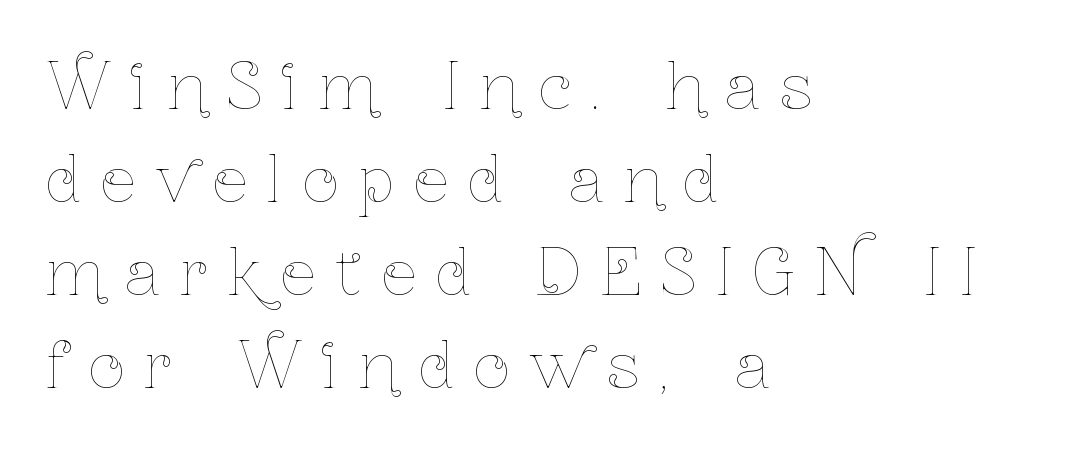
Q: Is the text bold? A: No.
Q: Is the text italic (slanted)? A: No, it is upright.
Q: Is the text underlined? A: No.
Q: How is the paragraph aligned? A: Left-aligned.
Q: Is the spacing between letters normal or unusually wide? A: Unusually wide.
Q: Is the spacing between lines tight, normal or loose? A: Normal.
Q: Width (condensed, normal, or wide)? A: Condensed.
Q: Stroke contrast? A: Low.
Q: x-height? A: Medium.
Q: Monospaced? A: No.
